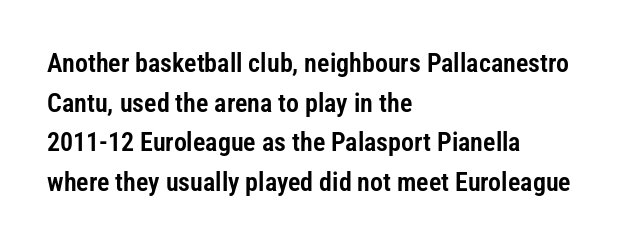
The image shows 26 px text type, upright; set left-aligned, normal line spacing (1.52x), normal letter spacing, not underlined.
